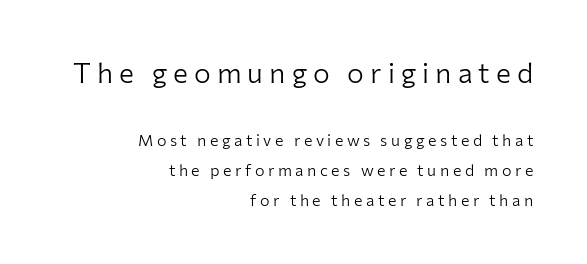
Q: Is the text bold? A: No.
Q: Is the text italic (slanted)? A: No, it is upright.
Q: Is the typeface a serif or a sans-serif typeface? A: Sans-serif.
Q: Is the text underlined? A: No.
Q: How is the paragraph aligned? A: Right-aligned.
Q: Is the spacing between letters normal or unusually wide? A: Unusually wide.
Q: Which block of text is set in a larger size, the first (top) or the second (bottom)? A: The first (top) one.
Q: Width (condensed, normal, or wide)? A: Normal.
Q: Stroke contrast? A: Low.
Q: x-height? A: Medium.
Q: Monospaced? A: No.
